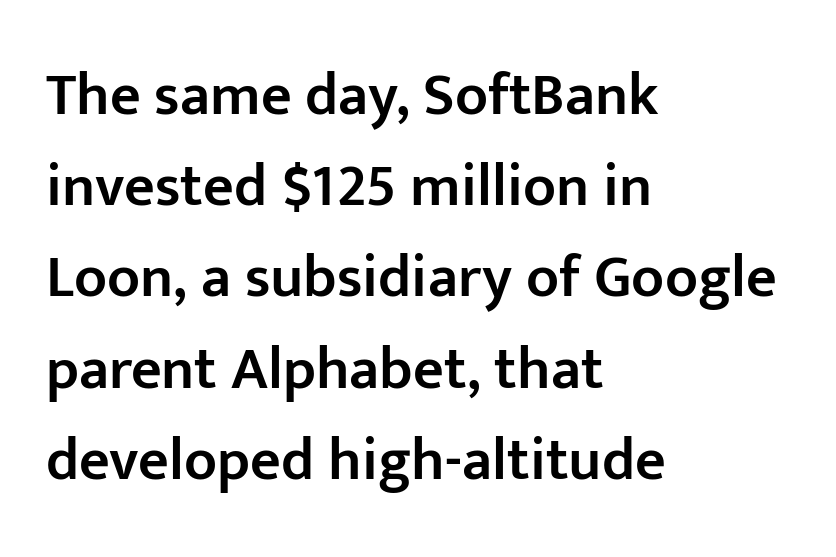
{"serif": "no", "italic": "no", "bold": "semi", "weight": "semibold", "width": "normal", "stroke_contrast": "low", "x_height": "medium", "monospaced": "no", "underline": "no", "align": "left", "line_spacing": "normal", "line_spacing_ratio": 1.52, "letter_spacing": "normal", "letter_spacing_em": 0.0, "glyph_px": 60}
